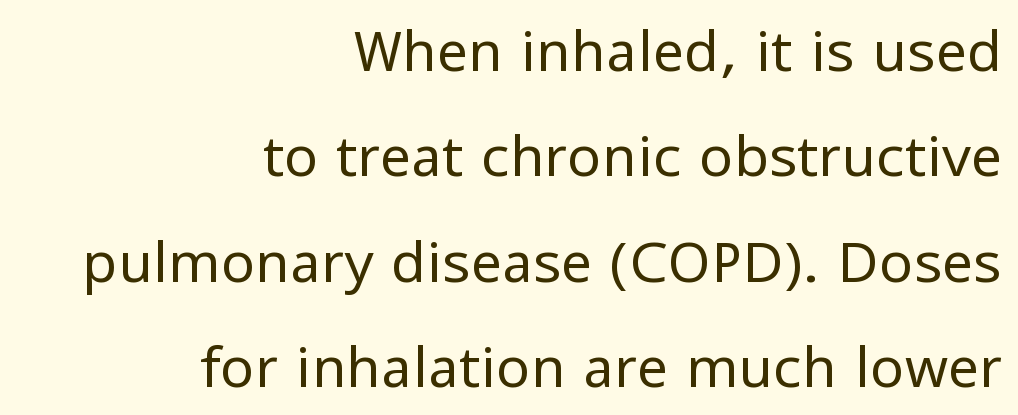
The image shows 56 px regular-weight sans-serif type, upright; set right-aligned, line spacing 1.88x, normal letter spacing, not underlined; low stroke contrast and a medium x-height.
